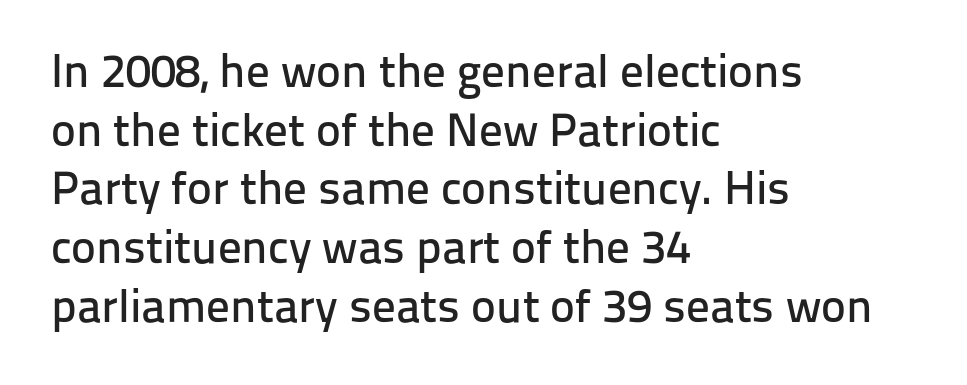
{"serif": "no", "italic": "no", "width": "normal", "stroke_contrast": "low", "x_height": "medium", "monospaced": "no", "underline": "no", "align": "left", "line_spacing": "normal", "line_spacing_ratio": 1.25, "letter_spacing": "normal", "letter_spacing_em": 0.0, "glyph_px": 47}
